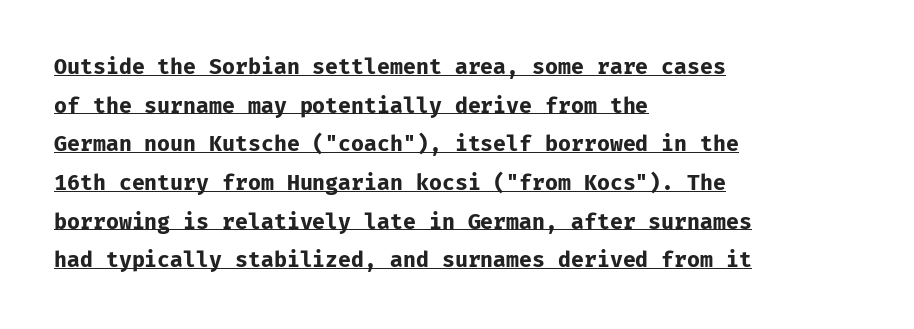
The image shows 21 px bold type, upright; set left-aligned, line spacing 1.84x, normal letter spacing, underlined.
